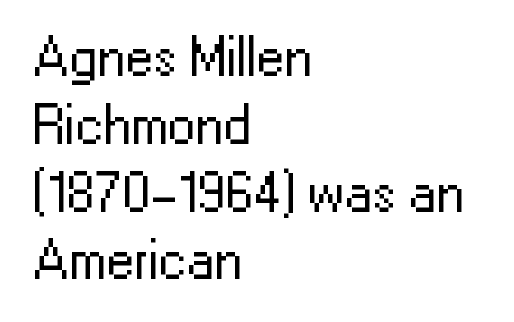
{"serif": "no", "italic": "no", "bold": "no", "weight": "regular", "width": "normal", "stroke_contrast": "low", "x_height": "medium", "monospaced": "no", "underline": "no", "align": "left", "line_spacing_ratio": 1.21, "letter_spacing": "normal", "letter_spacing_em": 0.0, "glyph_px": 56}
